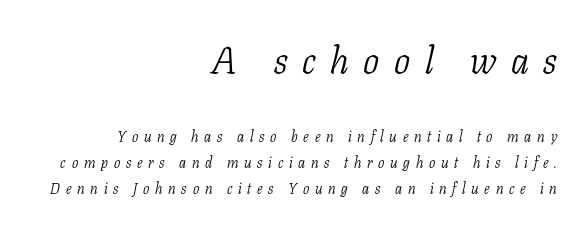
Q: Is the text bold? A: No.
Q: Is the text italic (slanted)? A: Yes, it leans right by about 11 degrees.
Q: Is the typeface a serif or a sans-serif typeface? A: Serif.
Q: Is the text underlined? A: No.
Q: How is the paragraph aligned? A: Right-aligned.
Q: Is the spacing between letters normal or unusually wide? A: Unusually wide.
Q: Which block of text is set in a larger size, the first (top) or the second (bottom)? A: The first (top) one.
Q: Width (condensed, normal, or wide)? A: Condensed.
Q: Stroke contrast? A: Low.
Q: x-height? A: Medium.
Q: Monospaced? A: No.
